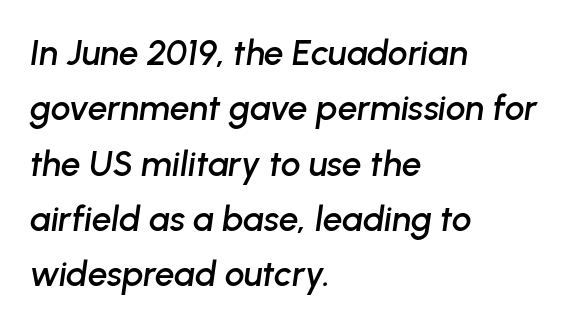
Q: Is the text italic (slanted)? A: Yes, it leans right by about 8 degrees.
Q: Is the text underlined? A: No.
Q: How is the paragraph aligned? A: Left-aligned.
Q: Is the spacing between letters normal or unusually wide? A: Normal.
Q: Is the spacing between lines tight, normal or loose? A: Normal.
Q: Width (condensed, normal, or wide)? A: Normal.
Q: Stroke contrast? A: Low.
Q: x-height? A: Medium.
Q: Monospaced? A: No.
